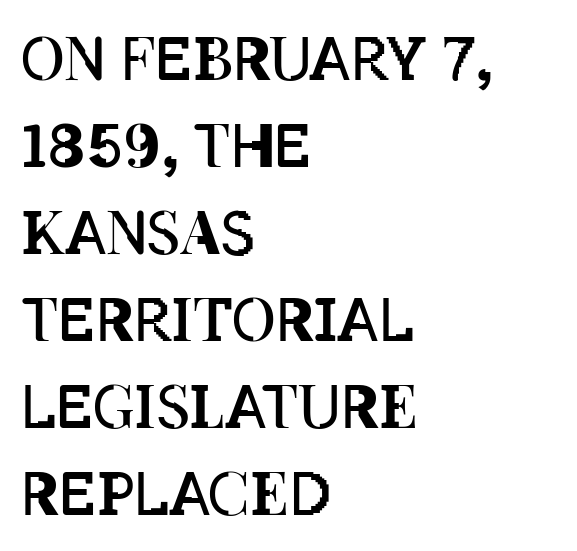
{"italic": "no", "bold": "no", "weight": "regular", "width": "condensed", "stroke_contrast": "low", "x_height": "large", "monospaced": "no", "underline": "no", "align": "left", "line_spacing": "normal", "line_spacing_ratio": 1.45, "letter_spacing": "normal", "letter_spacing_em": 0.0, "glyph_px": 60}
